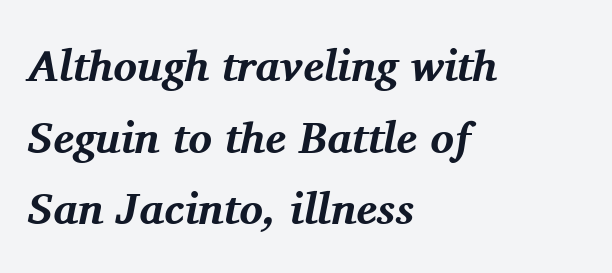
{"serif": "yes", "italic": "yes", "lean": "right", "slant_degrees": 11, "bold": "yes", "weight": "bold", "width": "normal", "stroke_contrast": "medium", "x_height": "medium", "monospaced": "no", "underline": "no", "align": "left", "line_spacing": "normal", "line_spacing_ratio": 1.63, "letter_spacing": "normal", "letter_spacing_em": 0.0, "glyph_px": 44}
